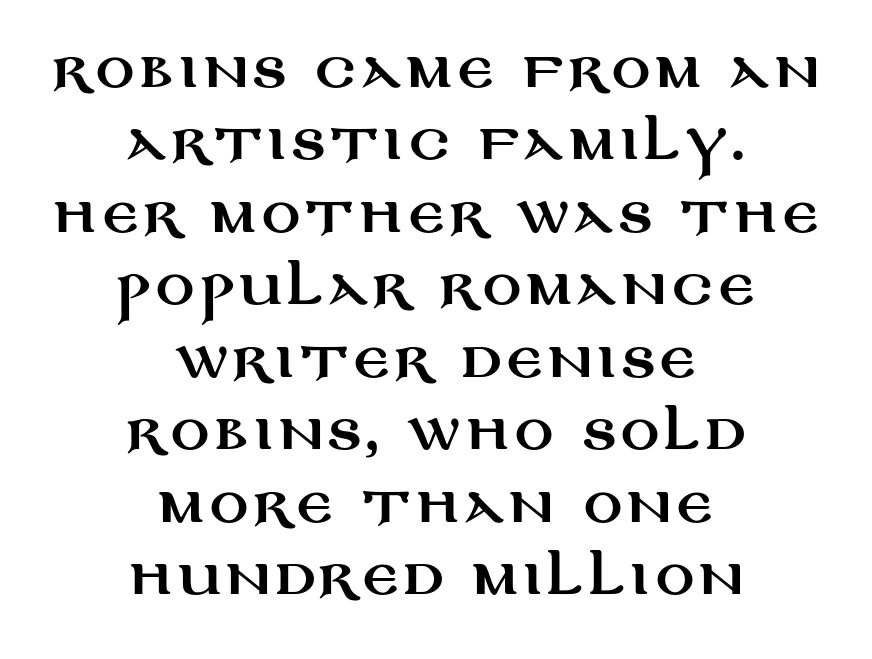
{"serif": "no", "italic": "no", "width": "wide", "stroke_contrast": "medium", "x_height": "large", "monospaced": "no", "underline": "no", "align": "center", "line_spacing": "normal", "line_spacing_ratio": 1.51, "glyph_px": 48}
